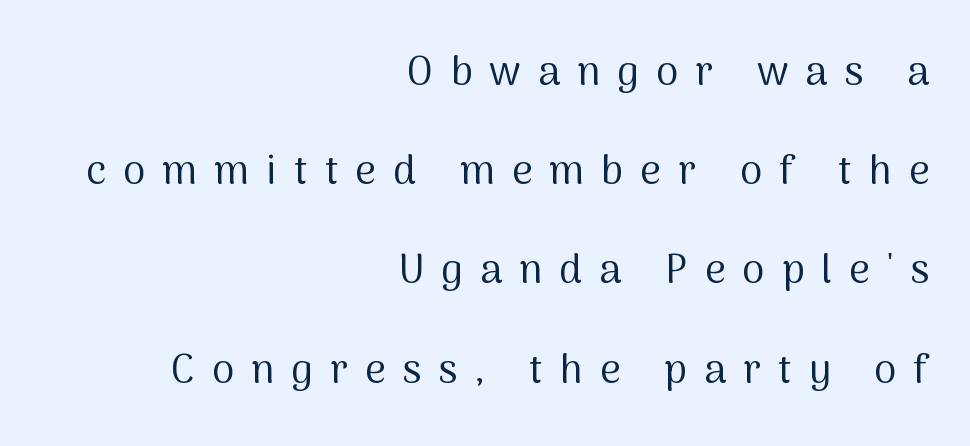
Q: Is the text bold? A: No.
Q: Is the text italic (slanted)? A: No, it is upright.
Q: Is the typeface a serif or a sans-serif typeface? A: Sans-serif.
Q: Is the text underlined? A: No.
Q: How is the paragraph aligned? A: Right-aligned.
Q: Is the spacing between letters normal or unusually wide? A: Unusually wide.
Q: Is the spacing between lines tight, normal or loose? A: Loose.
Q: Width (condensed, normal, or wide)? A: Normal.
Q: Stroke contrast? A: Medium.
Q: x-height? A: Medium.
Q: Monospaced? A: No.
